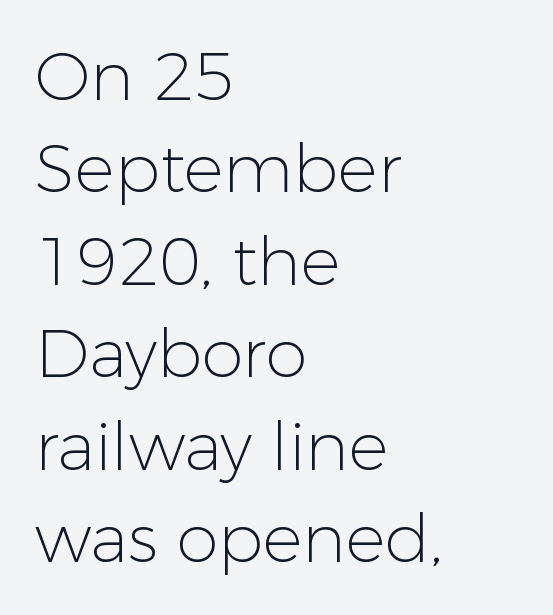
Q: Is the text bold? A: No.
Q: Is the text italic (slanted)? A: No, it is upright.
Q: Is the typeface a serif or a sans-serif typeface? A: Sans-serif.
Q: Is the text underlined? A: No.
Q: How is the paragraph aligned? A: Left-aligned.
Q: Is the spacing between letters normal or unusually wide? A: Normal.
Q: Is the spacing between lines tight, normal or loose? A: Normal.
Q: Width (condensed, normal, or wide)? A: Normal.
Q: Stroke contrast? A: Low.
Q: x-height? A: Medium.
Q: Monospaced? A: No.
